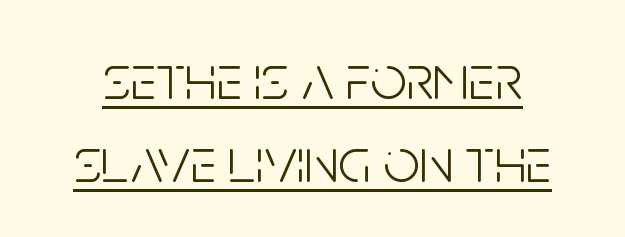
The image shows 64 px light, condensed sans-serif type, upright; set normal line spacing (1.3x), normal letter spacing, underlined; low stroke contrast and a large x-height.
